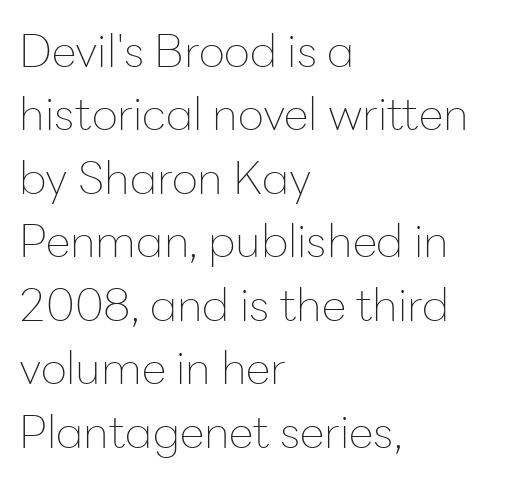
{"serif": "no", "italic": "no", "bold": "no", "weight": "thin", "width": "normal", "stroke_contrast": "low", "x_height": "medium", "monospaced": "no", "underline": "no", "align": "left", "line_spacing": "normal", "line_spacing_ratio": 1.41, "letter_spacing": "normal", "letter_spacing_em": 0.0, "glyph_px": 45}
